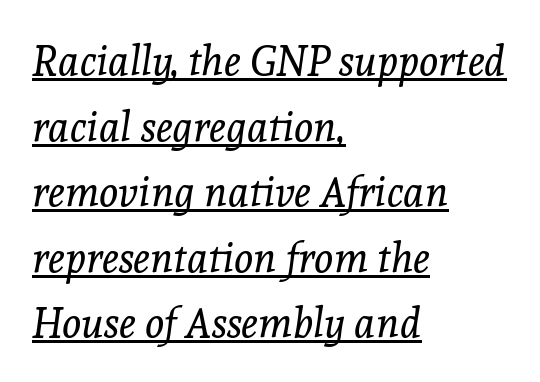
{"serif": "yes", "italic": "yes", "lean": "right", "slant_degrees": 8, "bold": "no", "weight": "regular", "width": "normal", "x_height": "medium", "monospaced": "no", "underline": "yes", "align": "left", "line_spacing": "normal", "line_spacing_ratio": 1.6, "letter_spacing": "normal", "letter_spacing_em": 0.0, "glyph_px": 41}
